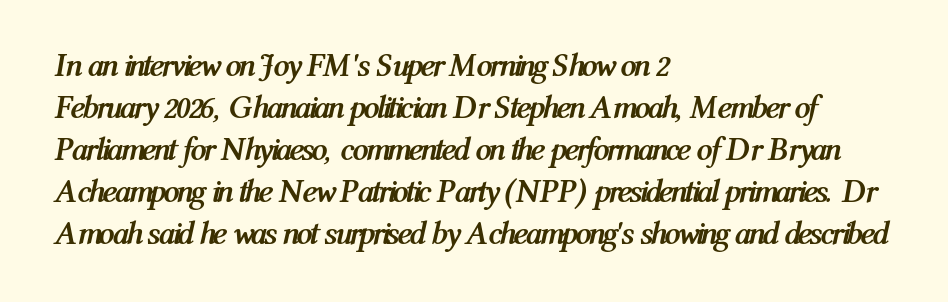
{"italic": "yes", "lean": "right", "slant_degrees": 12, "bold": "yes", "weight": "semibold", "width": "condensed", "stroke_contrast": "medium", "x_height": "medium", "monospaced": "no", "underline": "no", "align": "left", "line_spacing": "normal", "line_spacing_ratio": 1.31, "letter_spacing": "normal", "letter_spacing_em": 0.0, "glyph_px": 32}
